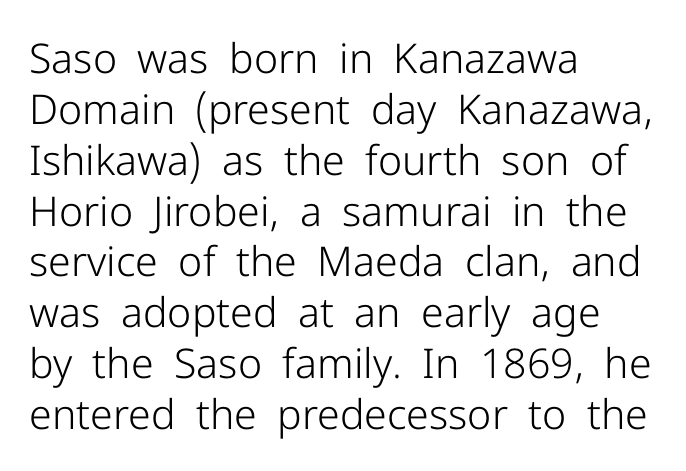
{"serif": "no", "italic": "no", "bold": "no", "weight": "light", "width": "normal", "stroke_contrast": "low", "x_height": "medium", "monospaced": "no", "underline": "no", "align": "left", "line_spacing_ratio": 1.24, "letter_spacing": "normal", "letter_spacing_em": 0.0, "glyph_px": 41}
